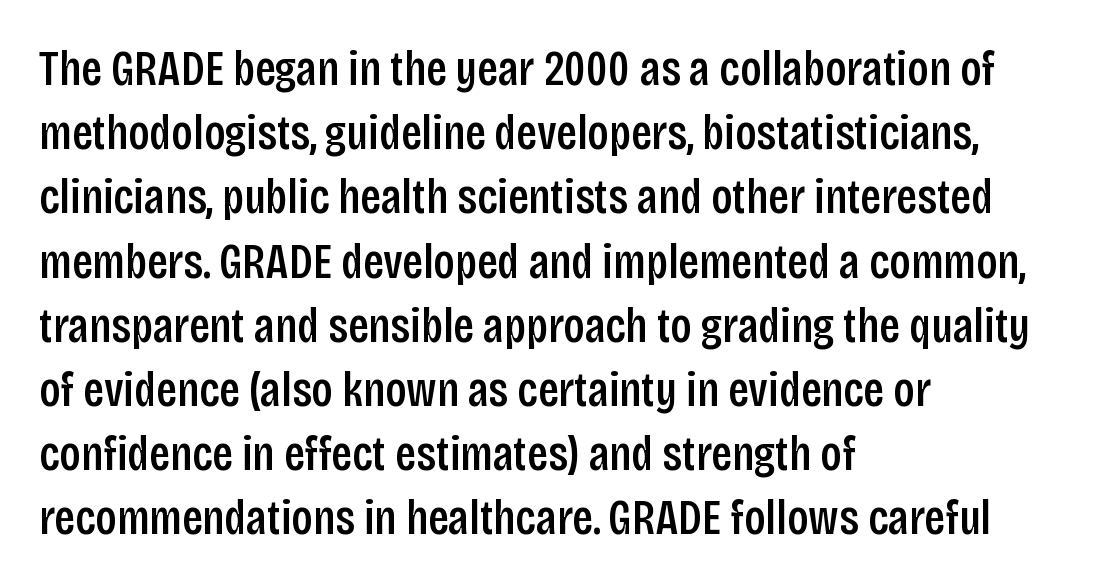
Serifs: no, the terminals of the letterforms are clean. Vertical strokes here are truly vertical. A normal amount of white space separates one row of letters from the next. Does the copy run flush right? No — it runs flush left. The rendering uses a semibold face; strokes are thickened but not to full bold. The letters sit at their default tracking, neither squeezed nor spread.
